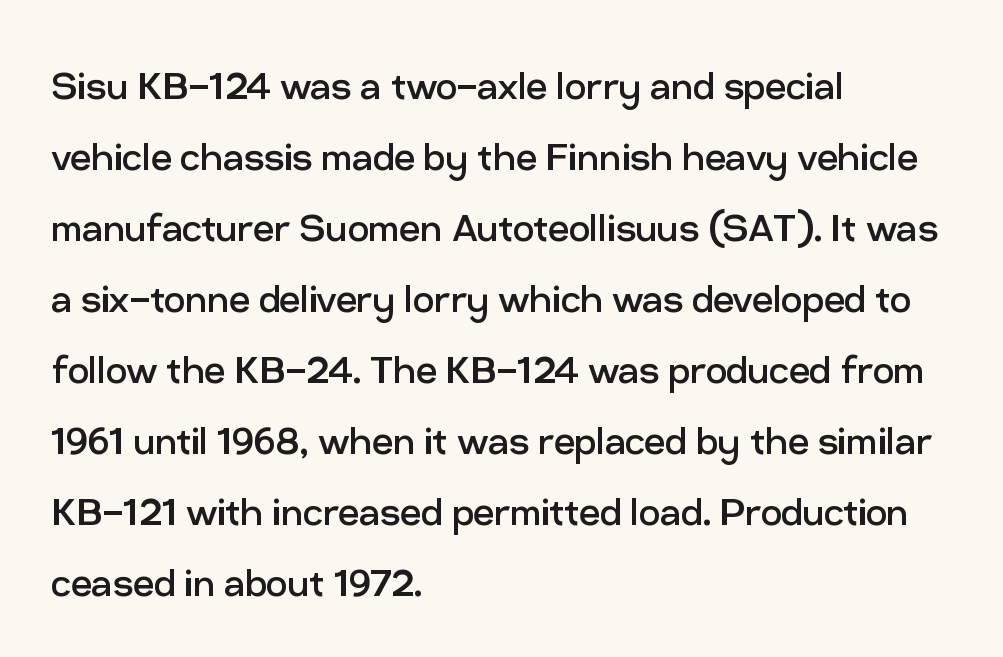
The image shows 47 px regular-weight sans-serif type, upright; set left-aligned, normal line spacing (1.51x), normal letter spacing, not underlined; low stroke contrast and a medium x-height.
